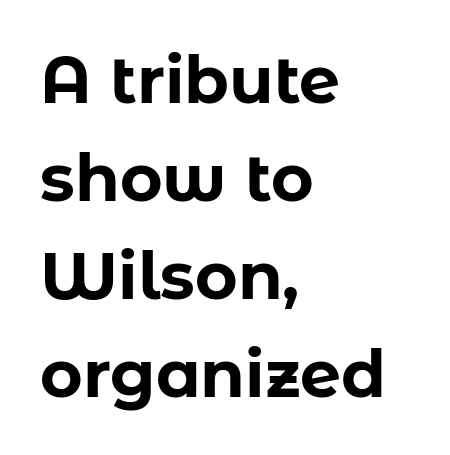
Q: Is the text bold? A: Yes.
Q: Is the text italic (slanted)? A: No, it is upright.
Q: Is the typeface a serif or a sans-serif typeface? A: Sans-serif.
Q: Is the text underlined? A: No.
Q: How is the paragraph aligned? A: Left-aligned.
Q: Is the spacing between letters normal or unusually wide? A: Normal.
Q: Is the spacing between lines tight, normal or loose? A: Normal.
Q: Width (condensed, normal, or wide)? A: Normal.
Q: Stroke contrast? A: Low.
Q: x-height? A: Medium.
Q: Monospaced? A: No.
